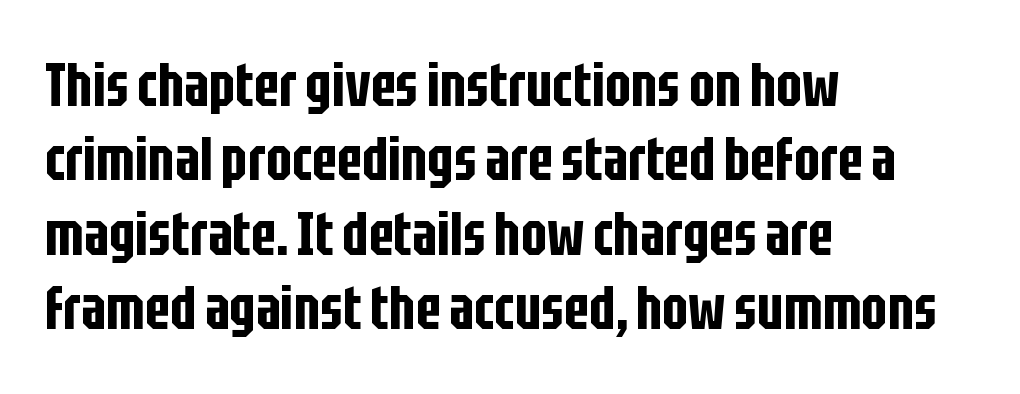
When letters stand straight like this, we call the style roman or upright. The typesetter chose a ragged-right arrangement here. In terms of letterspacing, this is plain default setting. The area under the type is left untouched. Each letter's strokes conclude bluntly, with no projecting serifs. Do the characters align in a grid? No, the font is proportional.
